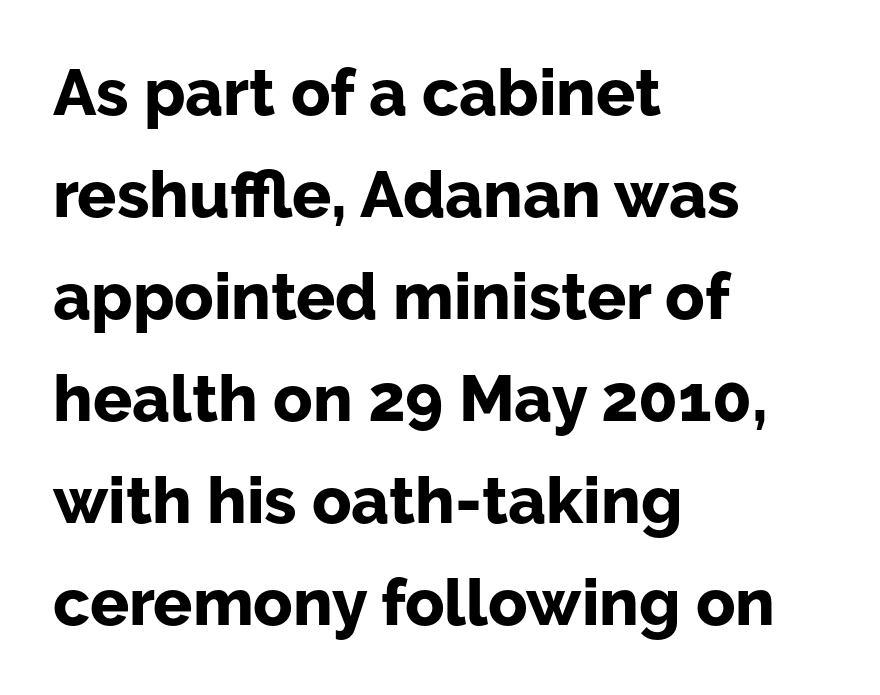
{"serif": "no", "italic": "no", "bold": "yes", "weight": "bold", "width": "normal", "stroke_contrast": "low", "x_height": "medium", "monospaced": "no", "underline": "no", "align": "left", "line_spacing": "normal", "line_spacing_ratio": 1.57, "letter_spacing": "normal", "letter_spacing_em": 0.0, "glyph_px": 65}
